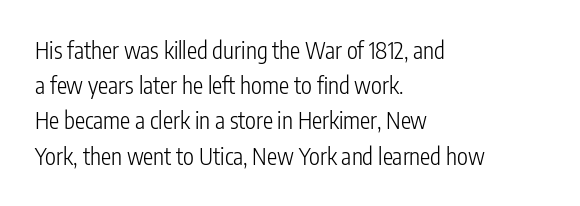
The image shows 23 px text type, upright; set left-aligned, normal line spacing (1.53x), normal letter spacing, not underlined.
